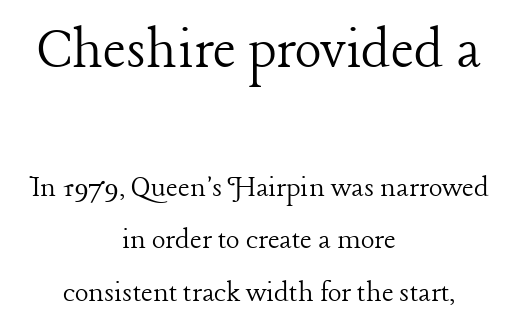
{"serif": "yes", "italic": "no", "bold": "no", "weight": "light", "width": "normal", "stroke_contrast": "low", "x_height": "medium", "monospaced": "no", "underline": "no", "align": "center", "line_spacing": "normal", "line_spacing_ratio": 1.64, "letter_spacing": "normal", "letter_spacing_em": 0.0, "larger_block": "first", "size_ratio": 1.97, "glyph_px": 63}
